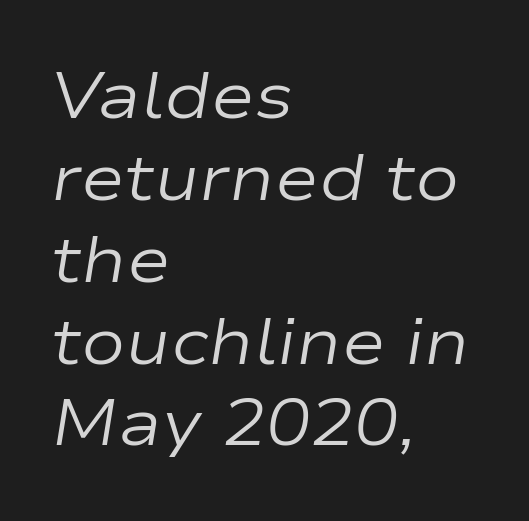
Q: Is the text bold? A: No.
Q: Is the text italic (slanted)? A: Yes, it leans right by about 9 degrees.
Q: Is the text underlined? A: No.
Q: How is the paragraph aligned? A: Left-aligned.
Q: Is the spacing between letters normal or unusually wide? A: Normal.
Q: Width (condensed, normal, or wide)? A: Wide.
Q: Stroke contrast? A: Low.
Q: x-height? A: Medium.
Q: Monospaced? A: No.
